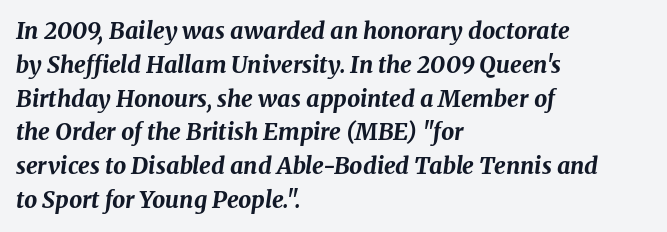
{"italic": "yes", "lean": "right", "slant_degrees": 8, "bold": "yes", "underline": "no", "align": "left", "line_spacing": "normal", "line_spacing_ratio": 1.47, "letter_spacing": "normal", "letter_spacing_em": 0.0, "glyph_px": 23}
